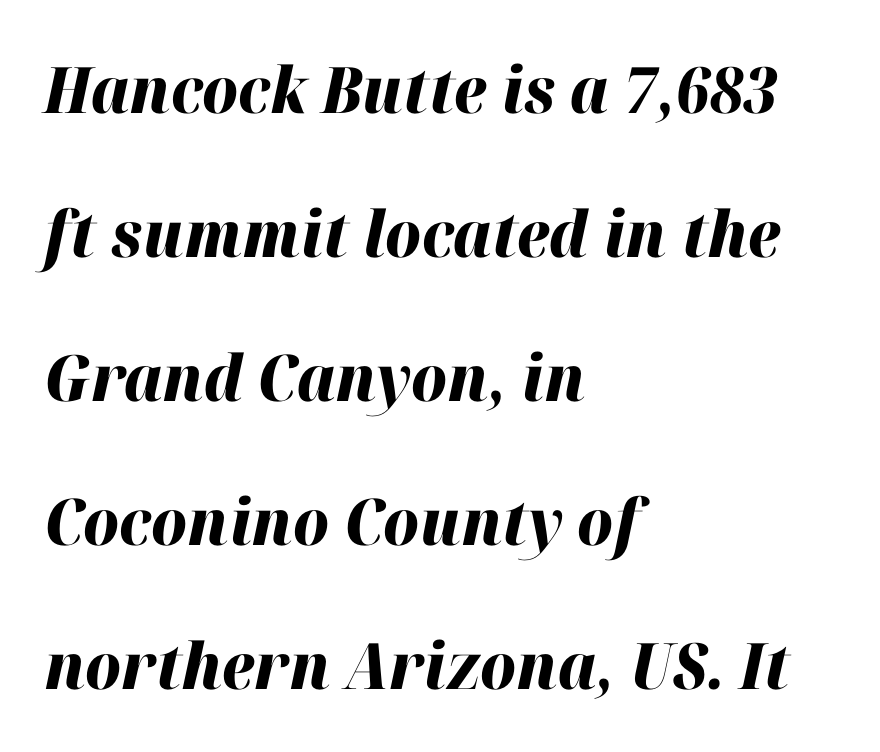
Descender tails drop into unmarked territory. Is this a fixed-width face? No — the glyphs have proportional, varying widths. The type is set solid horizontally, with unmodified tracking. When letters slant like this, we call the style italic. These words are printed bold, with thick strokes throughout.
